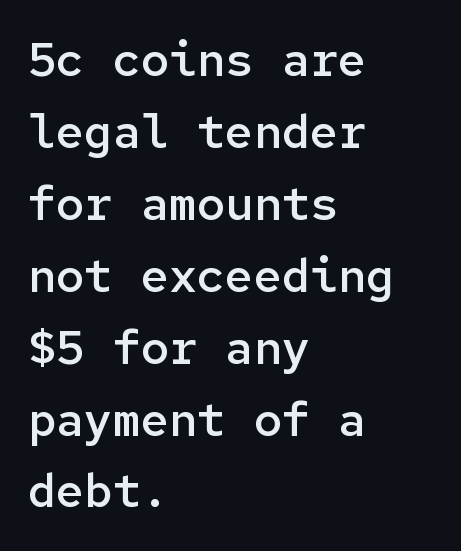
The image shows 47 px semibold sans-serif type, upright, monospaced; set left-aligned, normal line spacing (1.53x), normal letter spacing, not underlined; low stroke contrast and a medium x-height.
